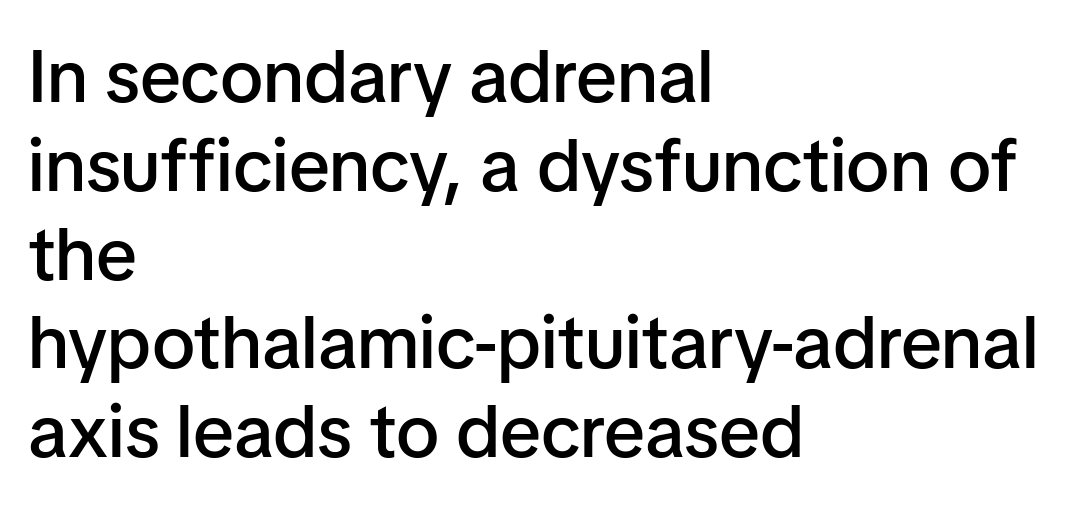
Q: Is the text bold? A: Semi-bold.
Q: Is the text italic (slanted)? A: No, it is upright.
Q: Is the typeface a serif or a sans-serif typeface? A: Sans-serif.
Q: Is the text underlined? A: No.
Q: How is the paragraph aligned? A: Left-aligned.
Q: Is the spacing between letters normal or unusually wide? A: Normal.
Q: Width (condensed, normal, or wide)? A: Normal.
Q: Stroke contrast? A: Low.
Q: x-height? A: Medium.
Q: Monospaced? A: No.
